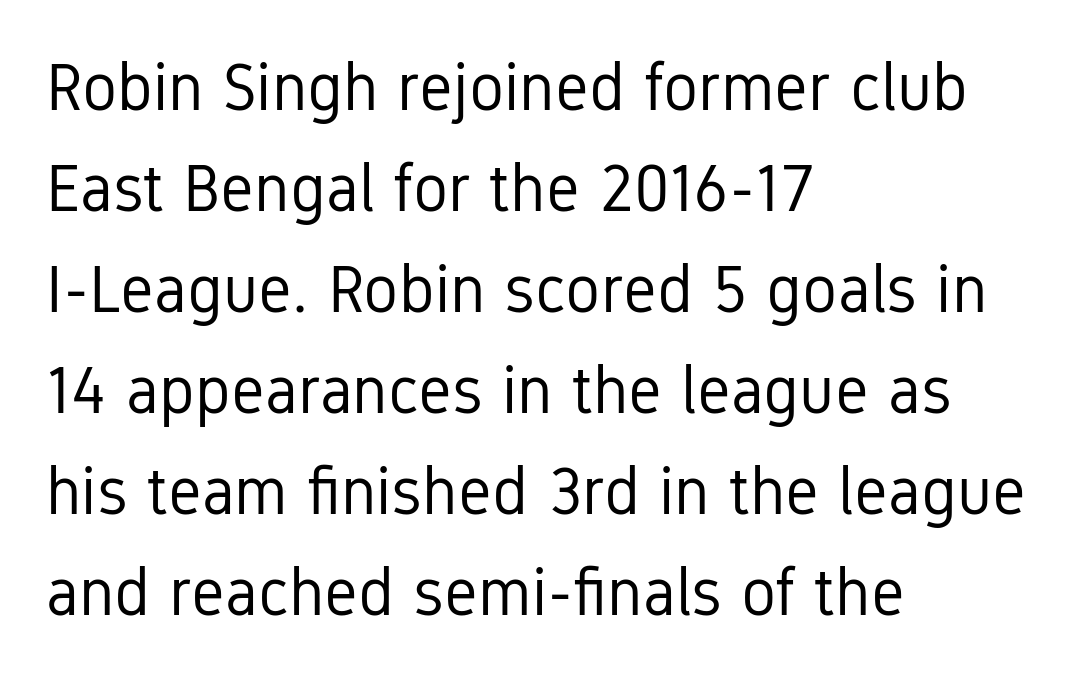
Q: Is the text bold? A: No.
Q: Is the text italic (slanted)? A: No, it is upright.
Q: Is the typeface a serif or a sans-serif typeface? A: Sans-serif.
Q: Is the text underlined? A: No.
Q: How is the paragraph aligned? A: Left-aligned.
Q: Is the spacing between letters normal or unusually wide? A: Normal.
Q: Is the spacing between lines tight, normal or loose? A: Normal.
Q: Width (condensed, normal, or wide)? A: Condensed.
Q: Stroke contrast? A: Low.
Q: x-height? A: Medium.
Q: Monospaced? A: No.
